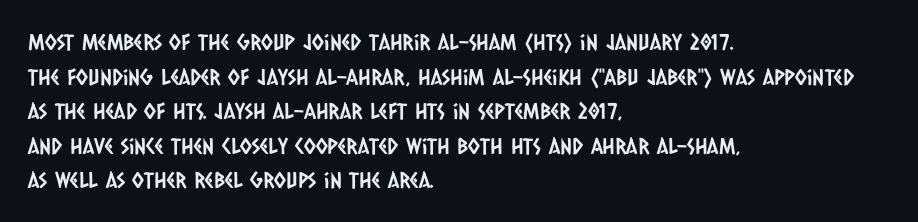
The image shows 22 px text type; set left-aligned, normal line spacing (1.57x), normal letter spacing, not underlined.
